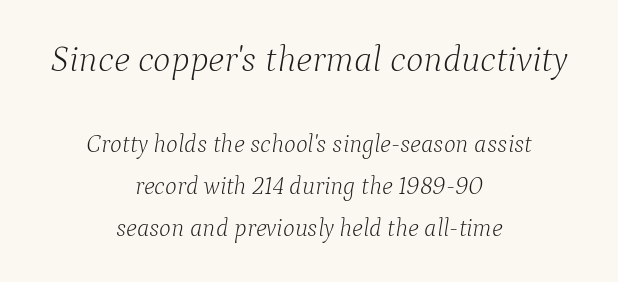
{"serif": "yes", "italic": "yes", "lean": "right", "slant_degrees": 9, "bold": "no", "weight": "light", "width": "normal", "stroke_contrast": "low", "x_height": "medium", "monospaced": "no", "underline": "no", "align": "center", "line_spacing": "normal", "line_spacing_ratio": 1.67, "letter_spacing": "normal", "letter_spacing_em": 0.0, "larger_block": "first", "size_ratio": 1.48, "glyph_px": 37}
